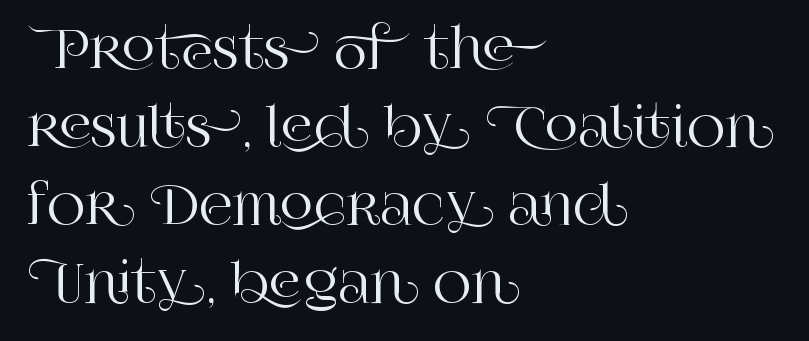
Q: Is the text italic (slanted)? A: No, it is upright.
Q: Is the typeface a serif or a sans-serif typeface? A: Serif.
Q: Is the text underlined? A: No.
Q: How is the paragraph aligned? A: Left-aligned.
Q: Is the spacing between letters normal or unusually wide? A: Normal.
Q: Is the spacing between lines tight, normal or loose? A: Normal.
Q: Width (condensed, normal, or wide)? A: Normal.
Q: Stroke contrast? A: High.
Q: x-height? A: Large.
Q: Monospaced? A: No.
